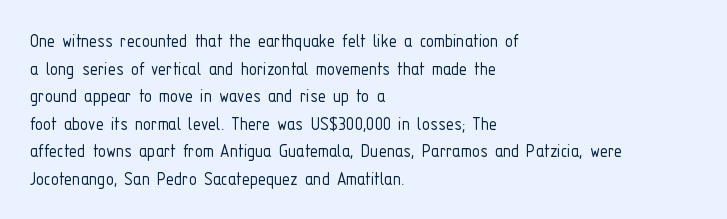
This rendering leaves character spacing at its baseline value. These lines stack with their left ends in a neat column. Reading down the column, the eye jumps a familiar distance to each next line. Stroke mass is kept to a normal reading level or below. Unlike italic type, these characters show no tilt at all. No word sits above an underline.
